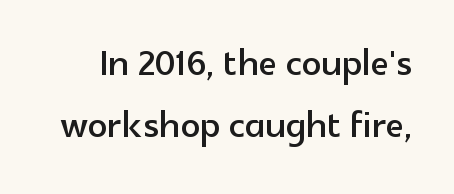
The image shows 48 px sans-serif type, upright; set normal line spacing (1.3x), normal letter spacing, not underlined; a medium x-height.
